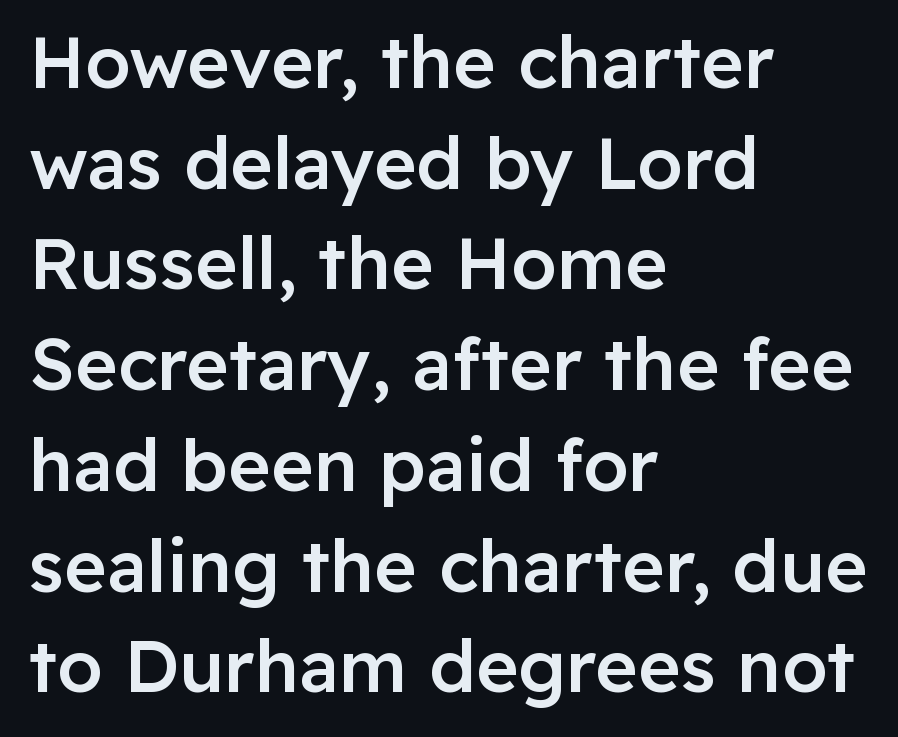
The face used here is proportionally spaced, like ordinary book or web type. On the weight axis this lands at semibold, roughly 600. Leading matches the norm, producing a regular column. The gaps between neighbouring characters are ordinary and unremarkable. These lines were composed using upright roman letters. Decoration check: the copy has no underline.
